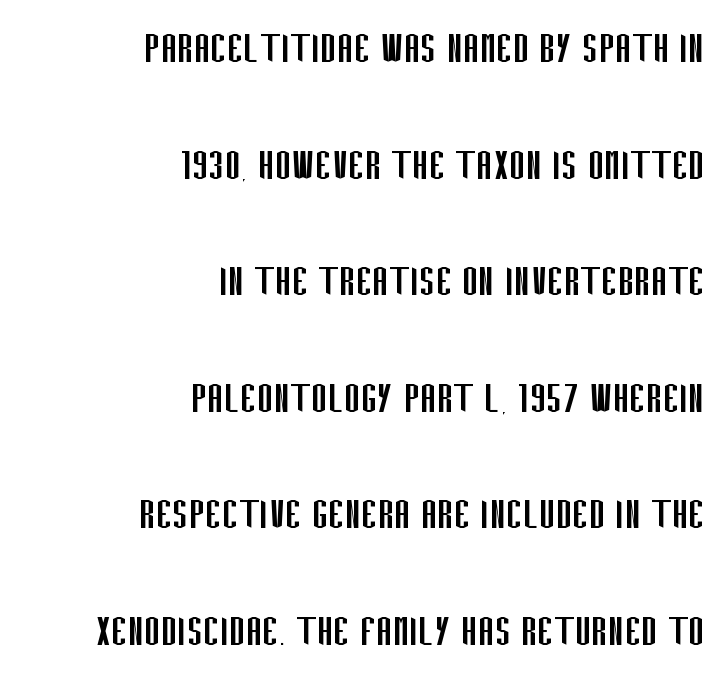
{"serif": "no", "italic": "no", "bold": "no", "weight": "regular", "width": "condensed", "stroke_contrast": "low", "x_height": "large", "monospaced": "no", "underline": "no", "align": "right", "line_spacing": "loose", "line_spacing_ratio": 2.38, "letter_spacing": "normal", "letter_spacing_em": 0.0, "glyph_px": 49}
